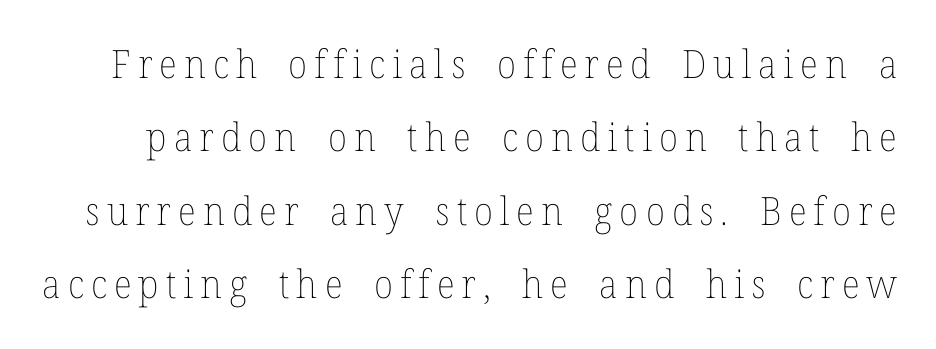
The image shows 39 px thin type, upright; set line spacing 1.88x, not underlined; low stroke contrast and a medium x-height.
